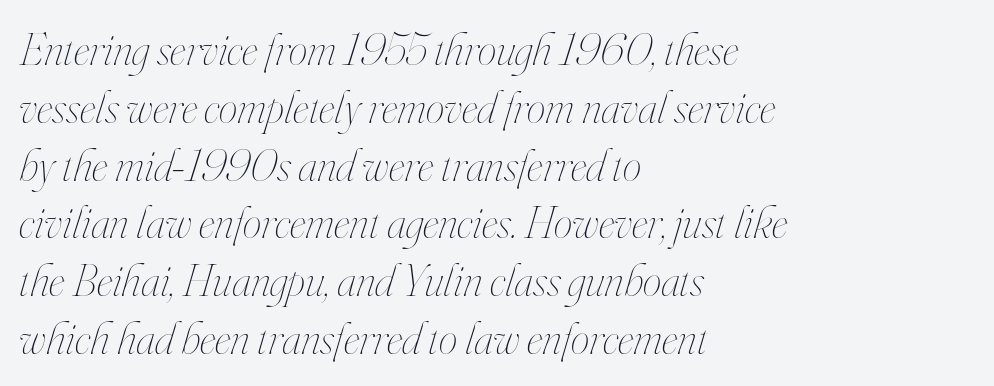
Q: Is the text bold? A: No.
Q: Is the text italic (slanted)? A: Yes, it leans right by about 16 degrees.
Q: Is the text underlined? A: No.
Q: How is the paragraph aligned? A: Left-aligned.
Q: Is the spacing between letters normal or unusually wide? A: Normal.
Q: Width (condensed, normal, or wide)? A: Condensed.
Q: Stroke contrast? A: High.
Q: x-height? A: Small.
Q: Monospaced? A: No.
